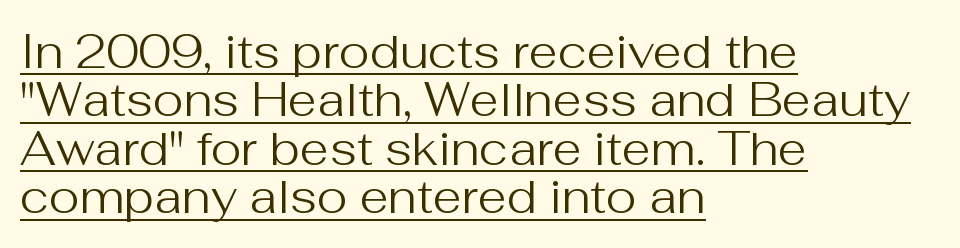
The image shows 47 px regular-weight sans-serif type, upright; set left-aligned, tight line spacing (1.03x), normal letter spacing, underlined; medium stroke contrast and a medium x-height.
